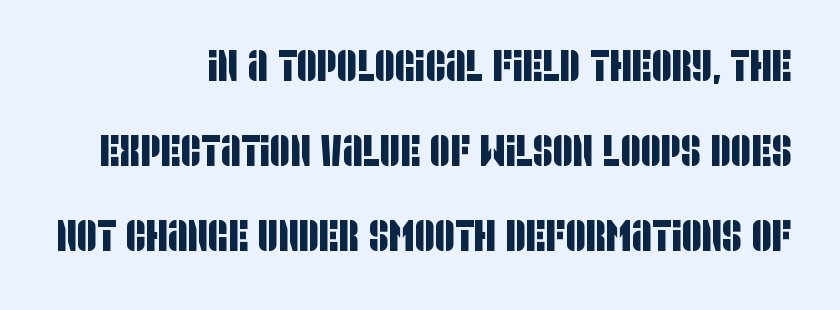
The image shows 44 px condensed sans-serif type; set right-aligned, loose line spacing (1.93x), normal letter spacing, not underlined; low stroke contrast and a large x-height.
